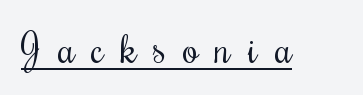
The image shows 40 px regular-weight, condensed type; set unusually wide letter spacing (+0.42 em), underlined; medium stroke contrast and a small x-height.
